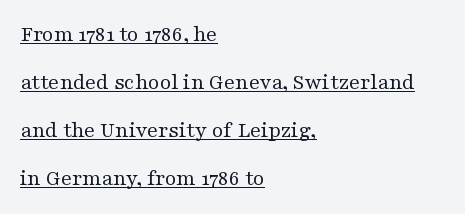
Line starts are locked; line ends wander. Each new line begins a long way beneath the previous one. Letter spacing: default. The sample's only ornament is a line tracing under the words. Does the lettering tilt? It doesn't — this is upright. Weight class: somewhere from thin through regular.
